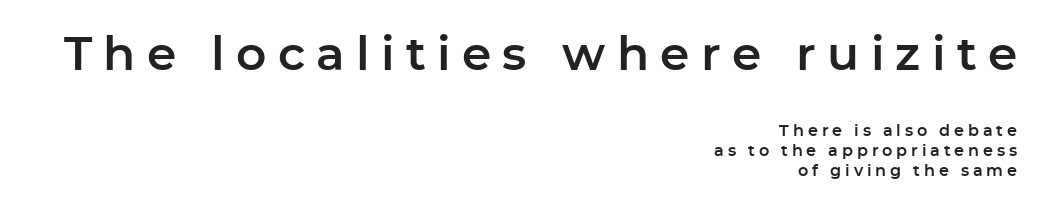
The image shows 47 px sans-serif type, upright; set right-aligned, normal line spacing (1.26x), unusually wide letter spacing (+0.24 em), not underlined; the first (top) block is 2.94x larger; low stroke contrast and a medium x-height.
